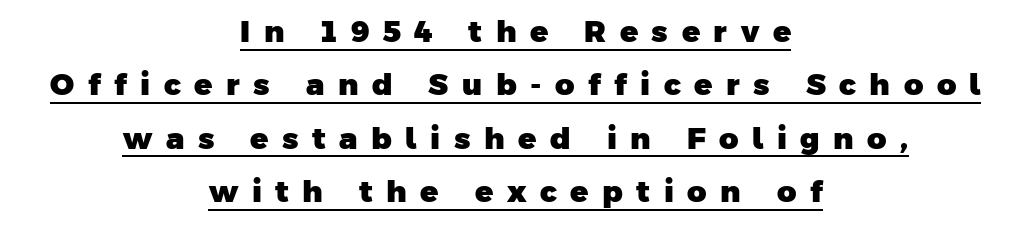
The image shows 30 px heavy sans-serif type; set centered, line spacing 1.78x, unusually wide letter spacing (+0.45 em), underlined; low stroke contrast and a medium x-height.
